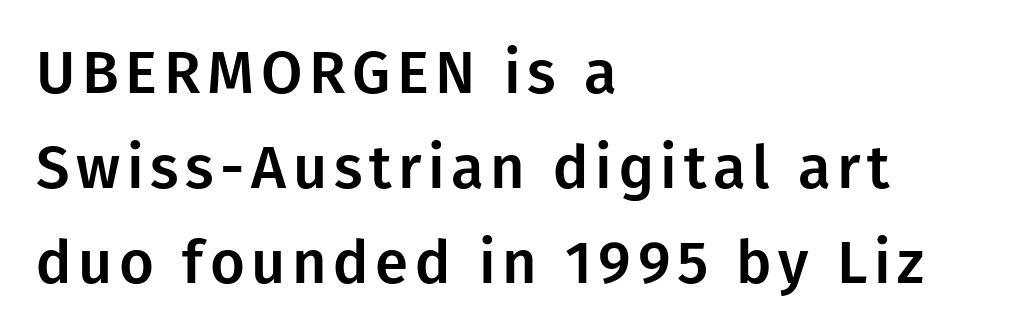
Think of a printed novel: that variable character pitch is what you see here. Horizontally, the lines are justified to the leading edge only. Posture: vertical. Any mark beneath the type? The region is blank. Nope, no serifs anywhere on these letters.
